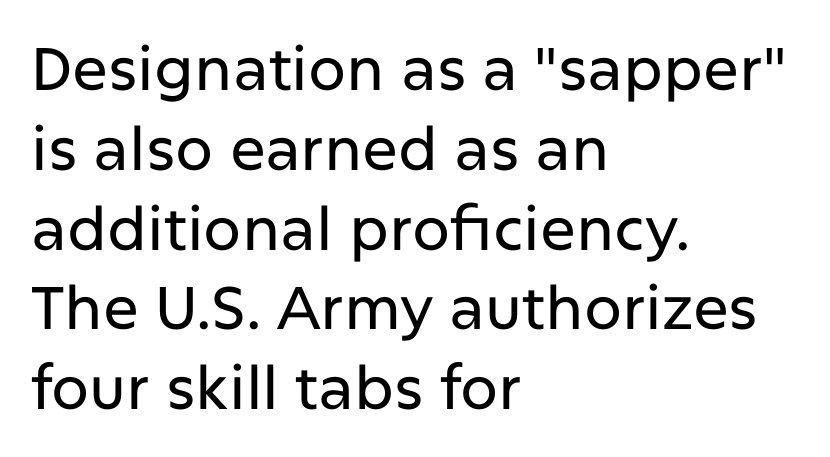
The image shows 60 px sans-serif type, upright; set left-aligned, normal line spacing (1.33x), normal letter spacing, not underlined; low stroke contrast and a medium x-height.
